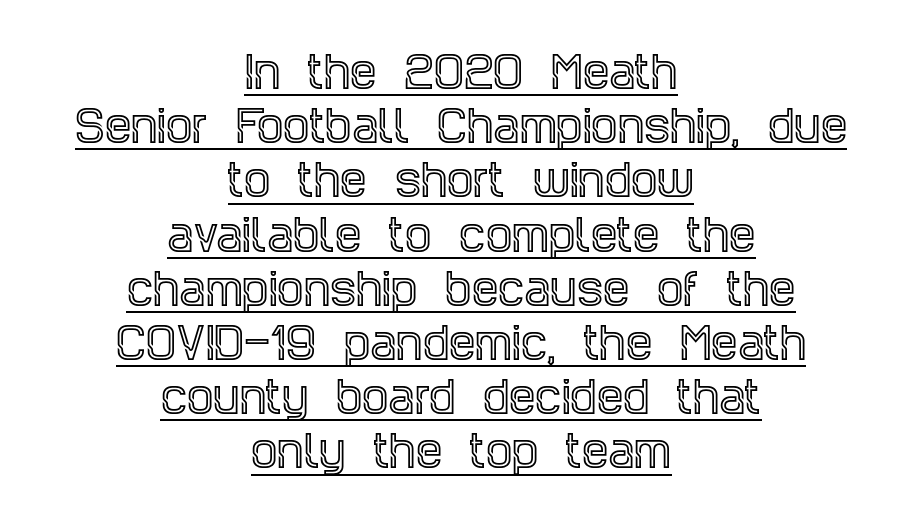
The image shows 42 px condensed serif type, upright; set centered, normal line spacing (1.29x), normal letter spacing, underlined; a large x-height.
